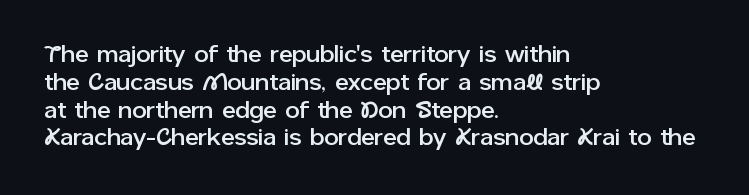
{"italic": "no", "underline": "no", "align": "left", "line_spacing_ratio": 1.21, "letter_spacing": "normal", "letter_spacing_em": 0.0, "glyph_px": 23}
